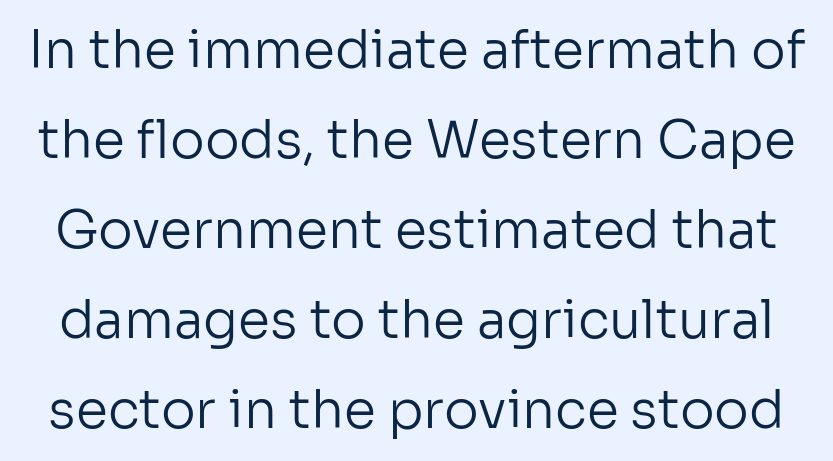
{"serif": "no", "italic": "no", "bold": "no", "weight": "regular", "width": "normal", "stroke_contrast": "low", "x_height": "medium", "monospaced": "no", "underline": "no", "line_spacing_ratio": 1.73, "letter_spacing": "normal", "letter_spacing_em": 0.0, "glyph_px": 52}
